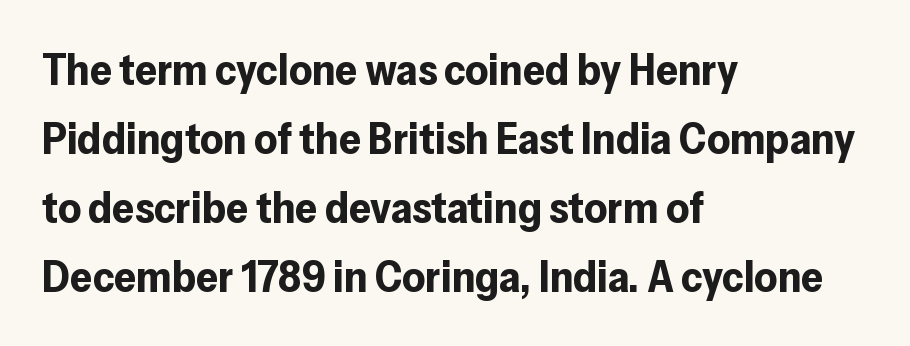
The image shows 44 px bold sans-serif type, upright; set left-aligned, normal line spacing (1.57x), normal letter spacing, not underlined; low stroke contrast and a medium x-height.
